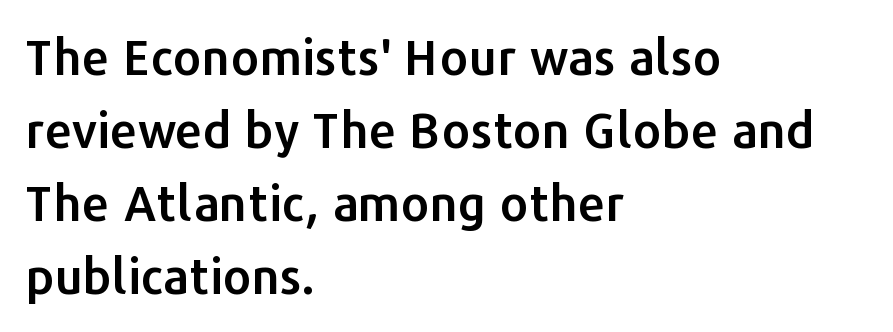
{"serif": "no", "italic": "no", "width": "normal", "stroke_contrast": "low", "x_height": "medium", "monospaced": "no", "underline": "no", "align": "left", "line_spacing": "normal", "line_spacing_ratio": 1.49, "letter_spacing": "normal", "letter_spacing_em": 0.0, "glyph_px": 49}
